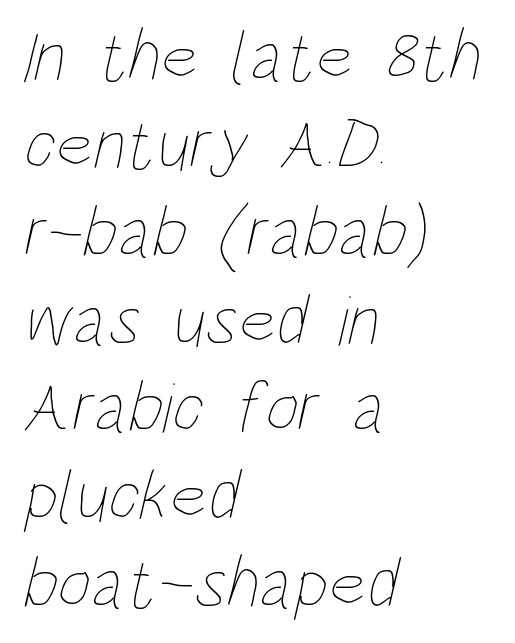
{"bold": "no", "weight": "thin", "width": "condensed", "stroke_contrast": "low", "x_height": "large", "monospaced": "no", "underline": "no", "align": "left", "line_spacing_ratio": 1.22, "letter_spacing": "normal", "letter_spacing_em": 0.0, "glyph_px": 72}
